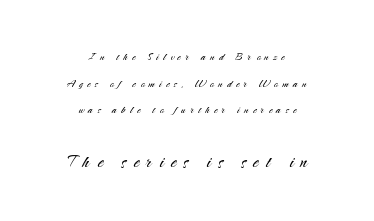
The rendering inserts visible extra space after every character. The characters are drawn with everyday or finer stroke widths. Notice the wide empty band between every row — that's loose leading.
